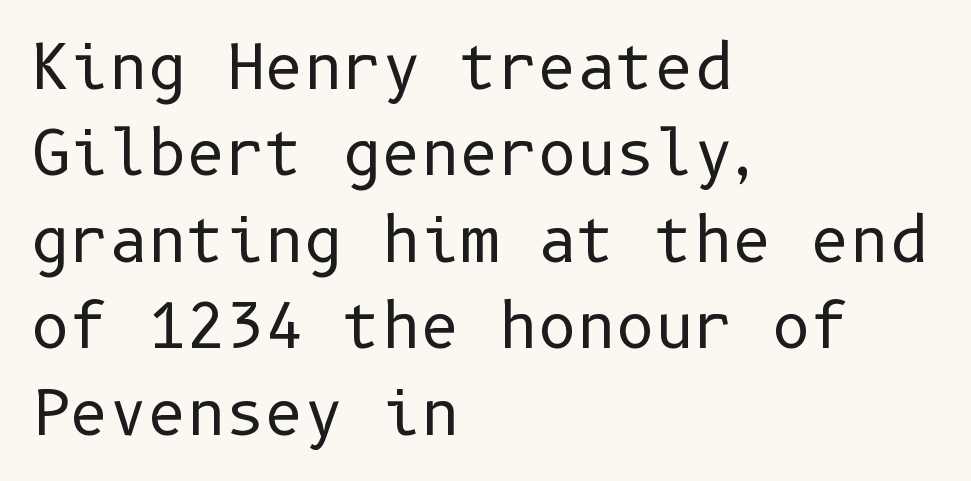
Horizontally, the lines are justified to the leading edge only. The rendering shows plain stroke endings on the letterforms — a sans-serif design. Notice how descenders clear the ascenders below comfortably — that's standard leading. Descender tails drop into unmarked territory.
